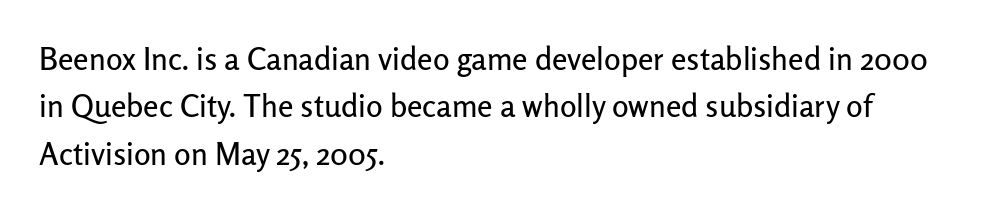
{"serif": "no", "italic": "no", "width": "normal", "stroke_contrast": "low", "x_height": "medium", "monospaced": "no", "underline": "no", "align": "left", "line_spacing": "normal", "line_spacing_ratio": 1.53, "letter_spacing": "normal", "letter_spacing_em": 0.0, "glyph_px": 31}
